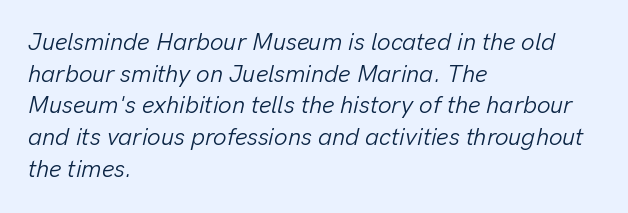
Stroke mass is kept to a normal reading level or below. The foot of each line stays bare and open. Italic: yes, the glyphs are oblique. Where is the straight margin? On the left. Does the leading feel generous? No, just average.
